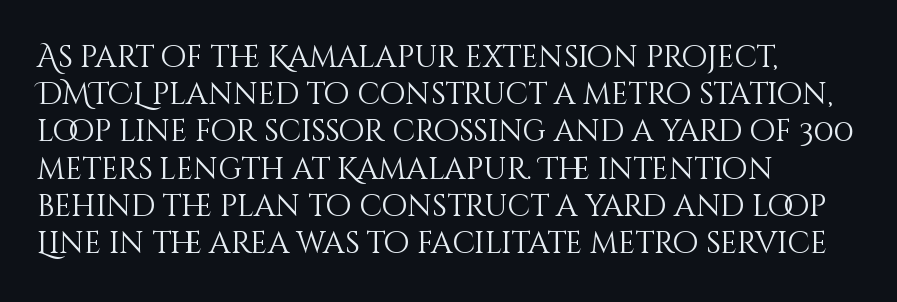
{"italic": "no", "bold": "no", "weight": "light", "width": "normal", "stroke_contrast": "medium", "x_height": "large", "monospaced": "no", "underline": "no", "align": "left", "line_spacing_ratio": 1.24, "letter_spacing": "normal", "letter_spacing_em": 0.0, "glyph_px": 30}
